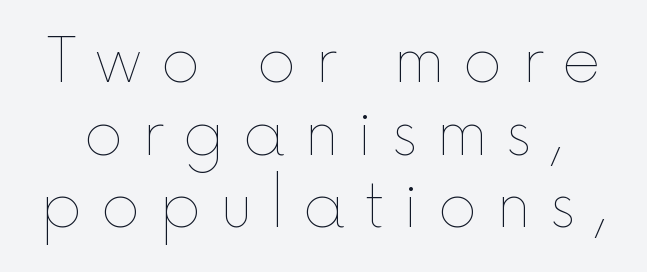
{"italic": "no", "bold": "no", "weight": "thin", "width": "normal", "x_height": "medium", "monospaced": "no", "underline": "no", "line_spacing_ratio": 1.21, "letter_spacing": "wide", "letter_spacing_em": 0.31, "glyph_px": 60}
